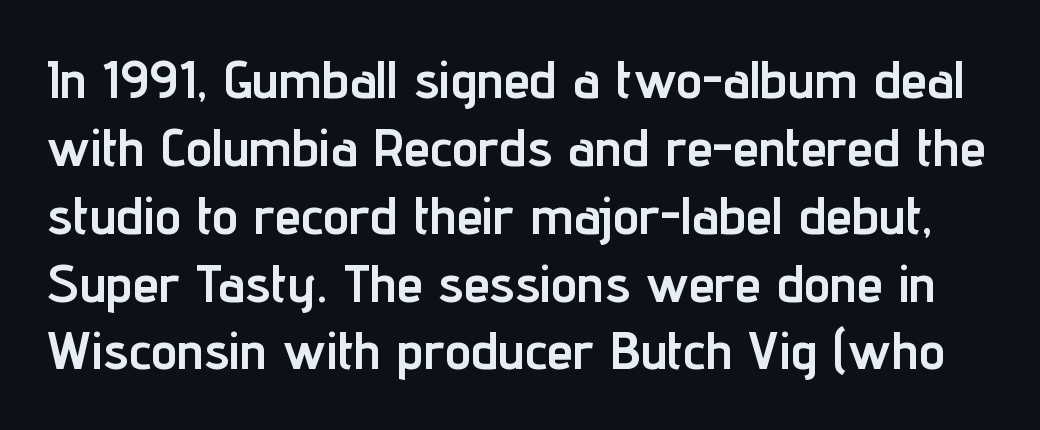
{"serif": "no", "italic": "no", "bold": "yes", "weight": "semibold", "width": "condensed", "stroke_contrast": "low", "x_height": "medium", "monospaced": "no", "underline": "no", "line_spacing": "normal", "line_spacing_ratio": 1.28, "letter_spacing": "normal", "letter_spacing_em": 0.0, "glyph_px": 53}
